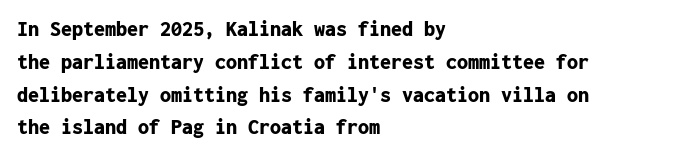
The image shows 22 px bold type, upright; set left-aligned, normal line spacing (1.49x), normal letter spacing, not underlined.
